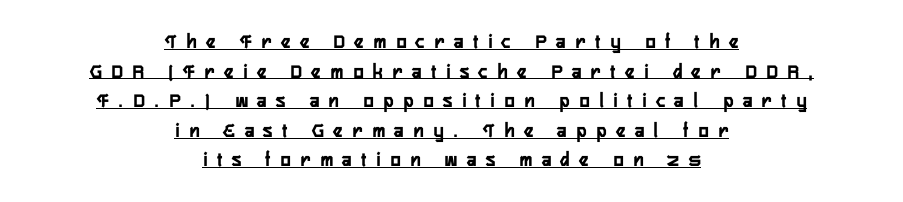
Q: Is the text italic (slanted)? A: No, it is upright.
Q: Is the text underlined? A: Yes.
Q: How is the paragraph aligned? A: Centered.
Q: Is the spacing between letters normal or unusually wide? A: Unusually wide.
Q: Is the spacing between lines tight, normal or loose? A: Normal.
